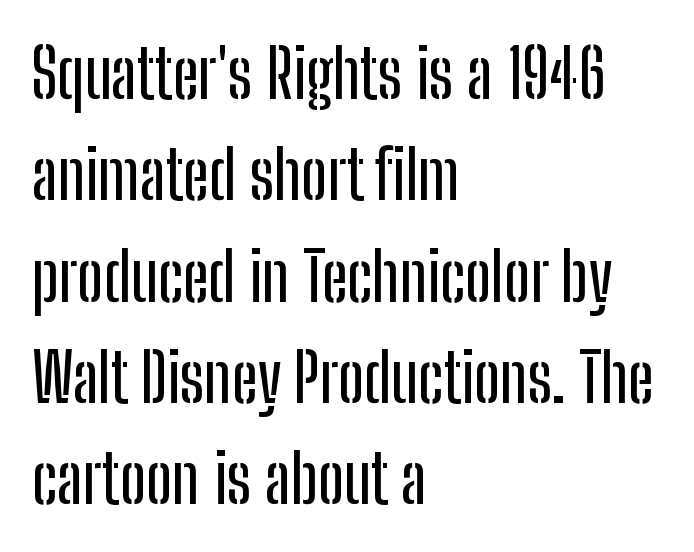
{"serif": "no", "italic": "no", "width": "condensed", "stroke_contrast": "low", "x_height": "medium", "monospaced": "no", "underline": "no", "align": "left", "line_spacing": "normal", "line_spacing_ratio": 1.49, "letter_spacing": "normal", "letter_spacing_em": 0.0, "glyph_px": 68}
